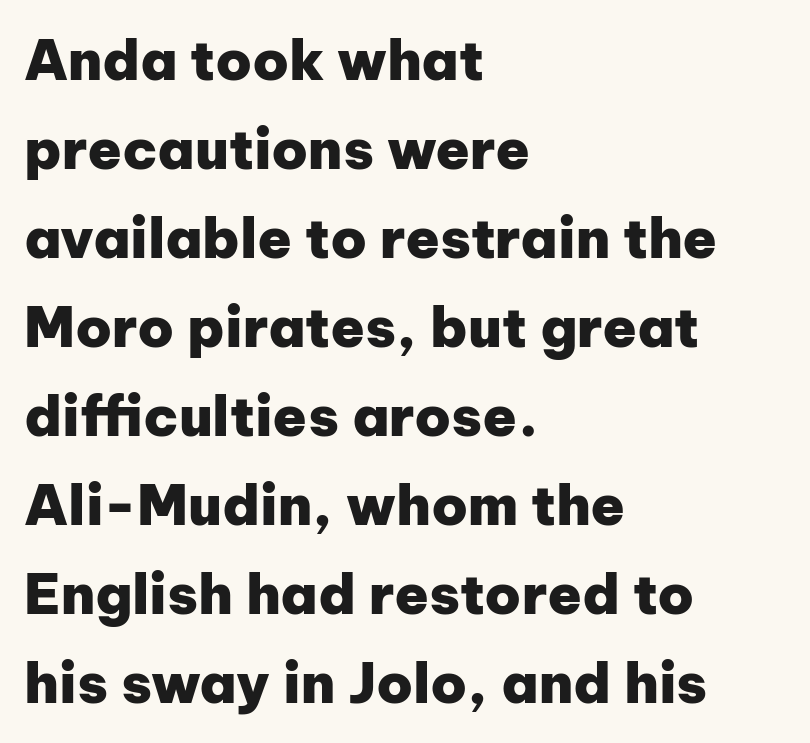
On the weight axis this lands at bold, roughly 700. If you measured baseline to baseline, you'd find a middling distance. The typesetter chose a ragged-right arrangement here. Lines of text with bare space underneath. This sample uses plain, unmodified letter spacing.
